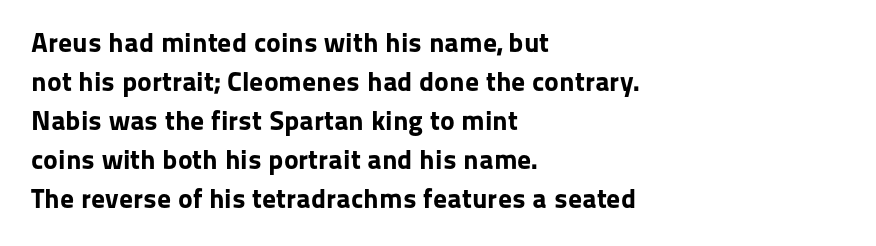
Q: Is the text bold? A: Yes.
Q: Is the text italic (slanted)? A: No, it is upright.
Q: Is the typeface a serif or a sans-serif typeface? A: Sans-serif.
Q: Is the text underlined? A: No.
Q: How is the paragraph aligned? A: Left-aligned.
Q: Is the spacing between letters normal or unusually wide? A: Normal.
Q: Is the spacing between lines tight, normal or loose? A: Normal.
Q: Width (condensed, normal, or wide)? A: Normal.
Q: Stroke contrast? A: Low.
Q: x-height? A: Medium.
Q: Monospaced? A: No.
